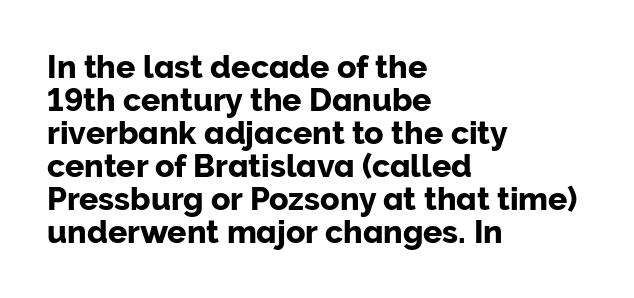
Q: Is the text italic (slanted)? A: No, it is upright.
Q: Is the typeface a serif or a sans-serif typeface? A: Sans-serif.
Q: Is the text underlined? A: No.
Q: How is the paragraph aligned? A: Left-aligned.
Q: Is the spacing between letters normal or unusually wide? A: Normal.
Q: Is the spacing between lines tight, normal or loose? A: Tight.
Q: Width (condensed, normal, or wide)? A: Normal.
Q: Stroke contrast? A: Low.
Q: x-height? A: Medium.
Q: Monospaced? A: No.
